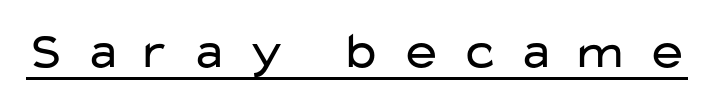
Posture: vertical. The face used here is rendered with a markedly widened letterfit. Check the space under the baseline: a stroke is drawn there. Serif or sans? Sans — the stroke terminals are bare. The passage shown is typed in a proportional face where columns would drift.
